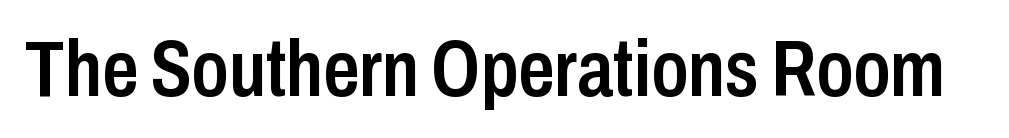
{"serif": "no", "italic": "no", "bold": "semi", "weight": "semibold", "width": "condensed", "stroke_contrast": "low", "x_height": "medium", "monospaced": "no", "underline": "no", "letter_spacing": "normal", "letter_spacing_em": 0.0, "glyph_px": 80}
